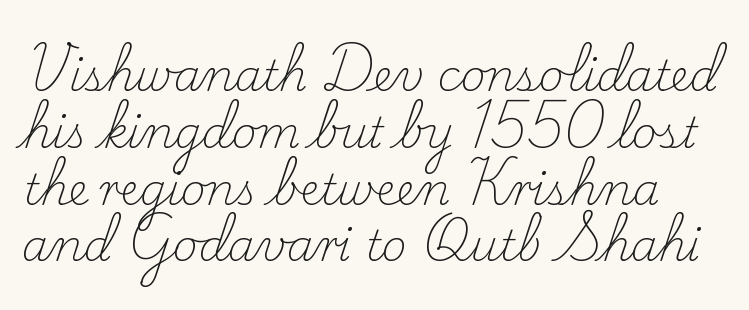
The image shows 43 px light serif type; set normal line spacing (1.32x), normal letter spacing, not underlined; low stroke contrast and a small x-height.
